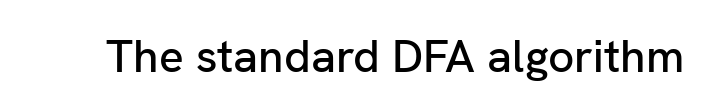
Q: Is the text italic (slanted)? A: No, it is upright.
Q: Is the typeface a serif or a sans-serif typeface? A: Sans-serif.
Q: Is the text underlined? A: No.
Q: Is the spacing between letters normal or unusually wide? A: Normal.
Q: Width (condensed, normal, or wide)? A: Normal.
Q: Stroke contrast? A: Low.
Q: x-height? A: Medium.
Q: Monospaced? A: No.
